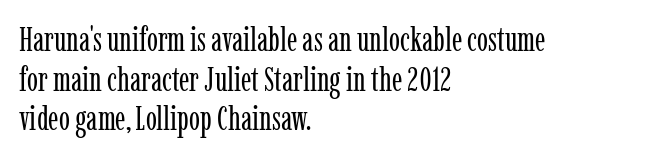
Nothing heavy about these letters — not bold at all. Is the letter spacing exaggerated? No — it looks like the ordinary default. Little horizontal feet cap the strokes, marking this as serif type. The setting favours the left margin, as ordinary paragraphs usually do. The space beneath each line is pristine and unruled. The letters stand upright; this is a roman face.
